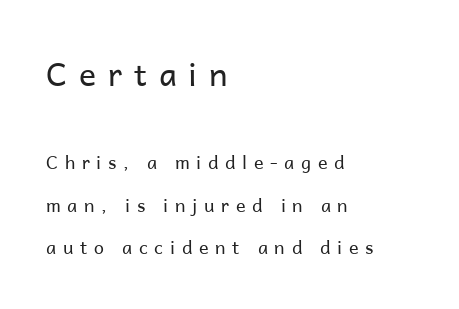
The image shows 32 px regular-weight sans-serif type, upright; set left-aligned, loose line spacing (2.36x), unusually wide letter spacing (+0.37 em), not underlined; the first (top) block is 1.78x larger; low stroke contrast and a medium x-height.
